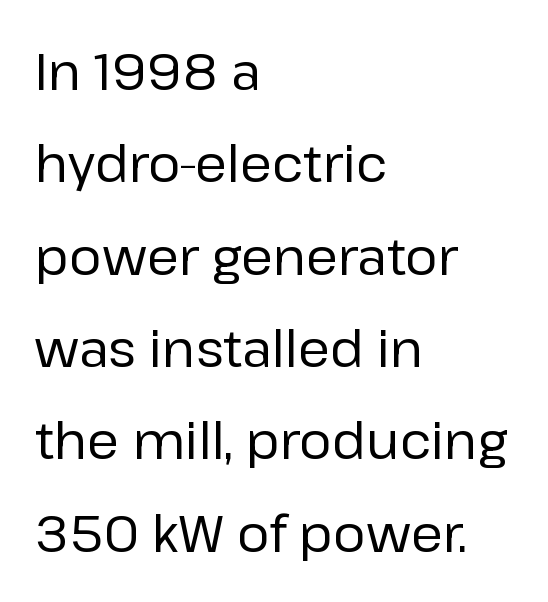
Q: Is the text bold? A: No.
Q: Is the text italic (slanted)? A: No, it is upright.
Q: Is the typeface a serif or a sans-serif typeface? A: Sans-serif.
Q: Is the text underlined? A: No.
Q: How is the paragraph aligned? A: Left-aligned.
Q: Is the spacing between letters normal or unusually wide? A: Normal.
Q: Width (condensed, normal, or wide)? A: Normal.
Q: Stroke contrast? A: Low.
Q: x-height? A: Medium.
Q: Monospaced? A: No.
